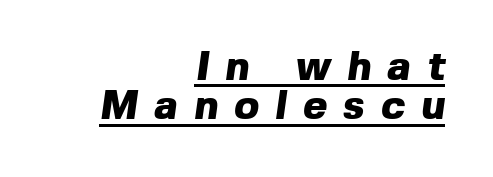
{"serif": "no", "bold": "yes", "weight": "heavy", "width": "normal", "x_height": "medium", "monospaced": "no", "underline": "yes", "align": "right", "line_spacing": "tight", "line_spacing_ratio": 0.96, "letter_spacing": "wide", "letter_spacing_em": 0.4, "glyph_px": 41}
